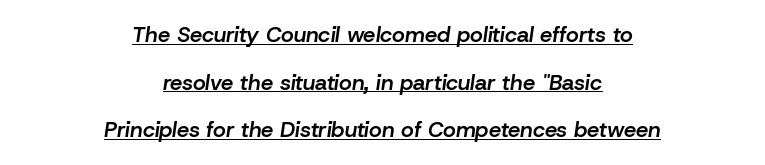
Q: Is the text bold? A: Semi-bold.
Q: Is the text italic (slanted)? A: Yes, it leans right by about 8 degrees.
Q: Is the text underlined? A: Yes.
Q: How is the paragraph aligned? A: Centered.
Q: Is the spacing between letters normal or unusually wide? A: Normal.
Q: Is the spacing between lines tight, normal or loose? A: Loose.
